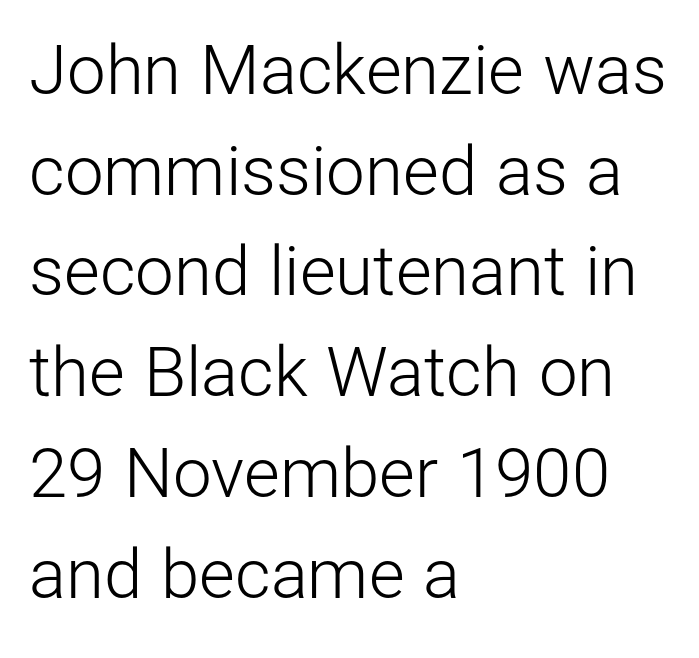
{"serif": "no", "italic": "no", "bold": "no", "weight": "light", "width": "normal", "stroke_contrast": "low", "x_height": "medium", "monospaced": "no", "underline": "no", "align": "left", "line_spacing": "normal", "line_spacing_ratio": 1.46, "letter_spacing": "normal", "letter_spacing_em": 0.0, "glyph_px": 69}
